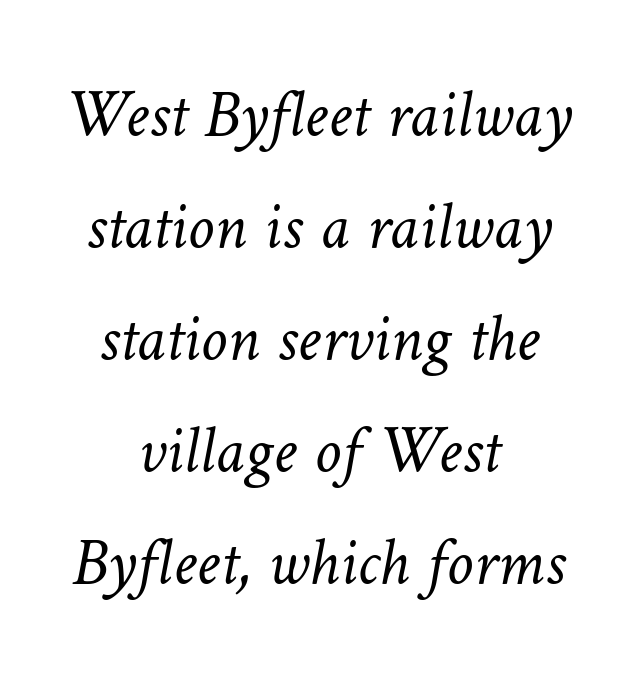
Descenders are the only things crossing below the line. Think of a printed novel: that variable character pitch is what you see here. The rendering keeps characters at their native spacing. Both edges are ragged and mirror each other, which tells us the setting is centered. No letter is thick-stroked: the sample isn't bold.
